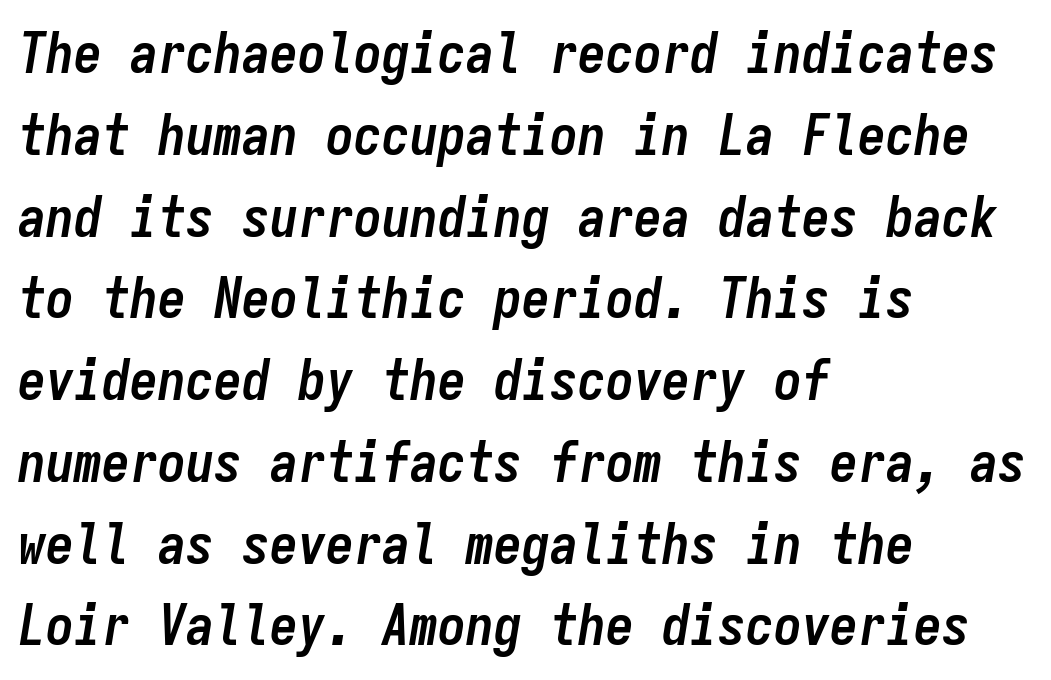
Q: Is the text bold? A: Yes.
Q: Is the text italic (slanted)? A: Yes, it leans right by about 9 degrees.
Q: Is the text underlined? A: No.
Q: How is the paragraph aligned? A: Left-aligned.
Q: Is the spacing between letters normal or unusually wide? A: Normal.
Q: Is the spacing between lines tight, normal or loose? A: Normal.
Q: Width (condensed, normal, or wide)? A: Condensed.
Q: Stroke contrast? A: Low.
Q: x-height? A: Medium.
Q: Monospaced? A: Yes.
